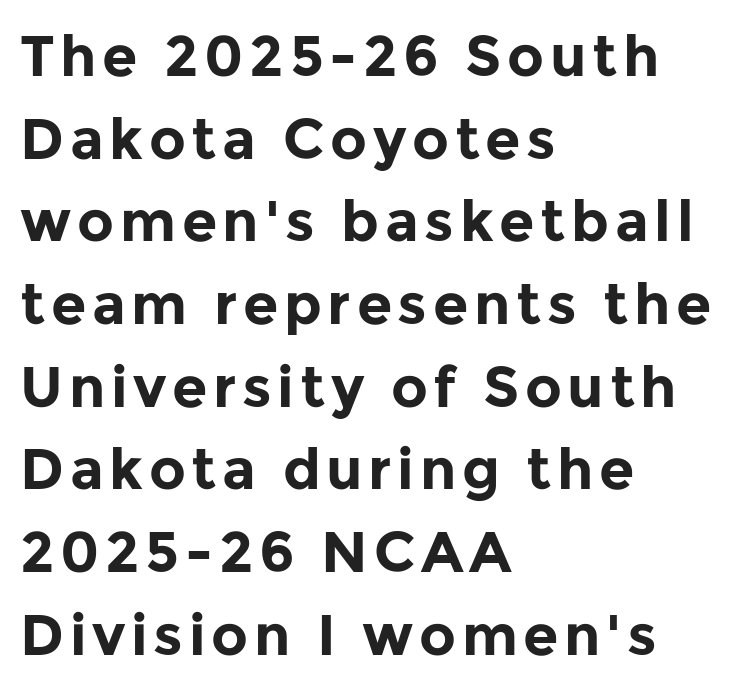
The image shows 57 px bold sans-serif type, upright; set left-aligned, normal line spacing (1.45x), not underlined; low stroke contrast and a medium x-height.
